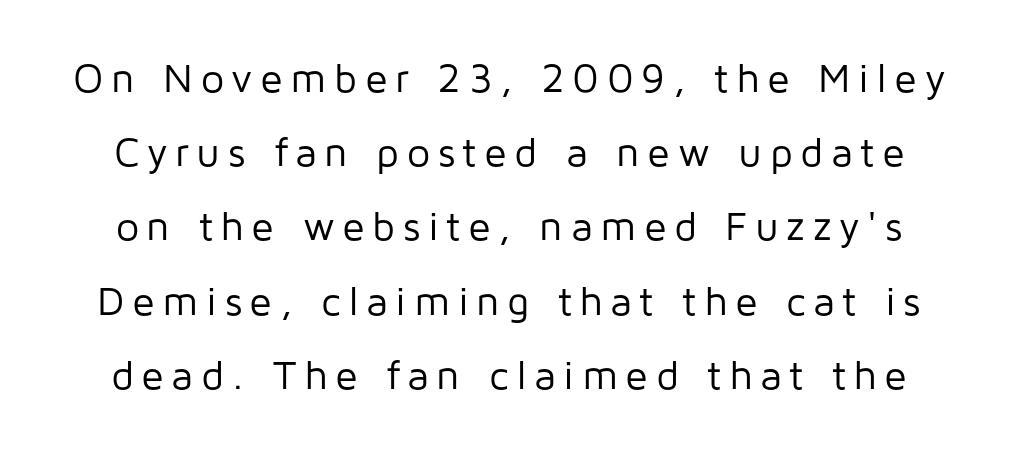
The image shows 41 px regular-weight sans-serif type, upright; set line spacing 1.81x, not underlined; low stroke contrast and a medium x-height.
